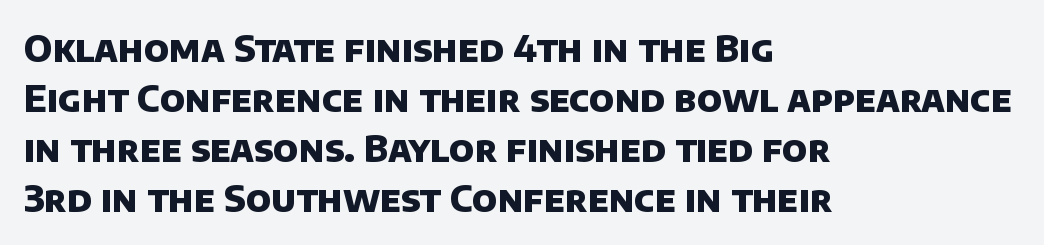
The image shows 36 px heavy sans-serif type; set left-aligned, normal line spacing (1.39x), normal letter spacing, not underlined; low stroke contrast and a large x-height.
